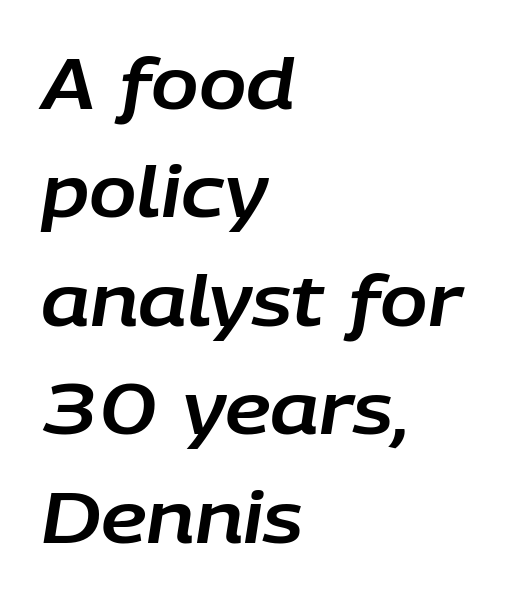
{"italic": "yes", "lean": "right", "slant_degrees": 9, "width": "normal", "stroke_contrast": "low", "x_height": "large", "monospaced": "no", "underline": "no", "align": "left", "line_spacing": "normal", "line_spacing_ratio": 1.55, "letter_spacing": "normal", "letter_spacing_em": 0.0, "glyph_px": 70}
